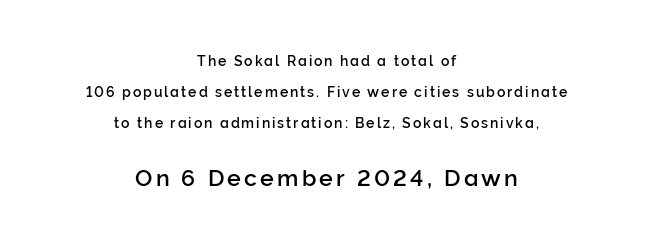
Q: Is the text italic (slanted)? A: No, it is upright.
Q: Is the text underlined? A: No.
Q: How is the paragraph aligned? A: Centered.
Q: Is the spacing between lines tight, normal or loose? A: Loose.
Q: Which block of text is set in a larger size, the first (top) or the second (bottom)? A: The second (bottom) one.
